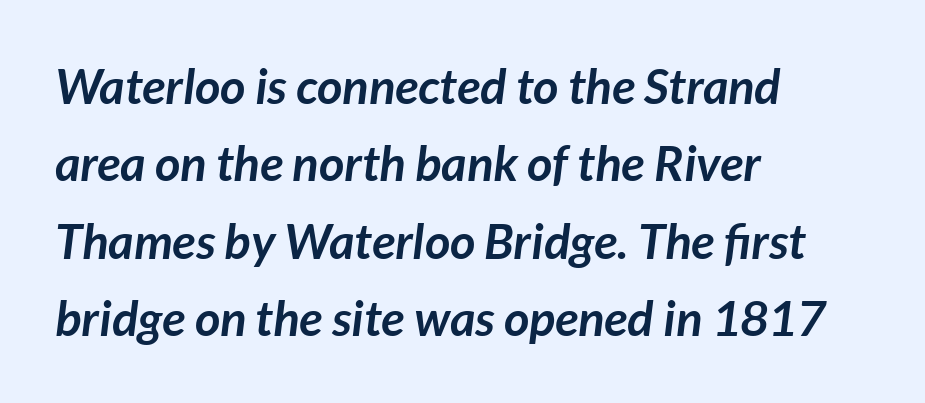
{"italic": "yes", "lean": "right", "slant_degrees": 7, "bold": "yes", "weight": "semibold", "width": "normal", "stroke_contrast": "low", "x_height": "medium", "monospaced": "no", "underline": "no", "align": "left", "line_spacing": "normal", "line_spacing_ratio": 1.58, "letter_spacing": "normal", "letter_spacing_em": 0.0, "glyph_px": 49}
